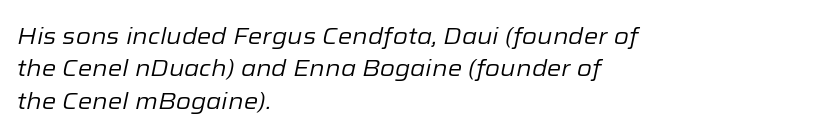
This sample uses plain, unmodified letter spacing. A typesetter would mark this as italic. The letters look calm and open, with moderate or lighter stems. A classic flush-left, rag-right setting is used for this passage. The rendering uses a moderate line-height, typical for paragraphs. Glance below the letters and you will spot only blank space.
